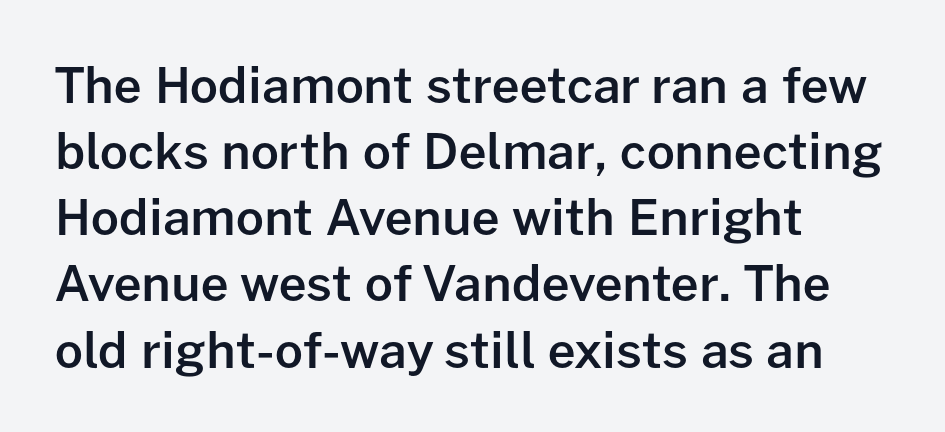
Q: Is the text bold? A: Semi-bold.
Q: Is the text italic (slanted)? A: No, it is upright.
Q: Is the typeface a serif or a sans-serif typeface? A: Sans-serif.
Q: Is the text underlined? A: No.
Q: How is the paragraph aligned? A: Left-aligned.
Q: Is the spacing between letters normal or unusually wide? A: Normal.
Q: Is the spacing between lines tight, normal or loose? A: Normal.
Q: Width (condensed, normal, or wide)? A: Normal.
Q: Stroke contrast? A: Low.
Q: x-height? A: Medium.
Q: Monospaced? A: No.
